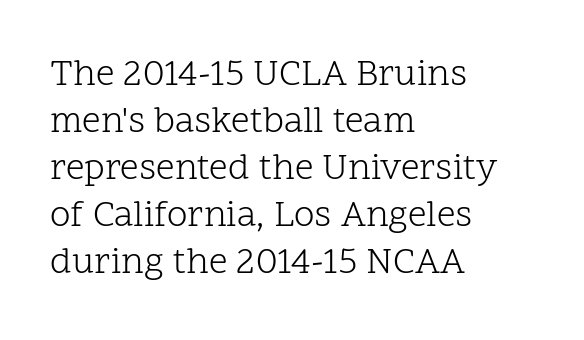
Q: Is the text bold? A: No.
Q: Is the text italic (slanted)? A: No, it is upright.
Q: Is the typeface a serif or a sans-serif typeface? A: Serif.
Q: Is the text underlined? A: No.
Q: How is the paragraph aligned? A: Left-aligned.
Q: Is the spacing between letters normal or unusually wide? A: Normal.
Q: Is the spacing between lines tight, normal or loose? A: Normal.
Q: Width (condensed, normal, or wide)? A: Normal.
Q: Stroke contrast? A: Low.
Q: x-height? A: Medium.
Q: Monospaced? A: No.
